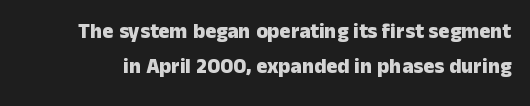
{"italic": "no", "bold": "yes", "underline": "no", "line_spacing": "normal", "line_spacing_ratio": 1.68, "letter_spacing": "normal", "letter_spacing_em": 0.0, "glyph_px": 21}
